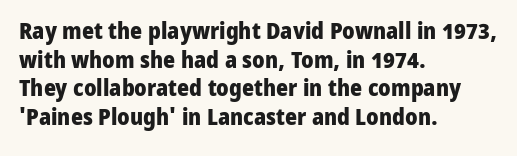
Q: Is the text bold? A: Yes.
Q: Is the text italic (slanted)? A: No, it is upright.
Q: Is the text underlined? A: No.
Q: How is the paragraph aligned? A: Left-aligned.
Q: Is the spacing between letters normal or unusually wide? A: Normal.
